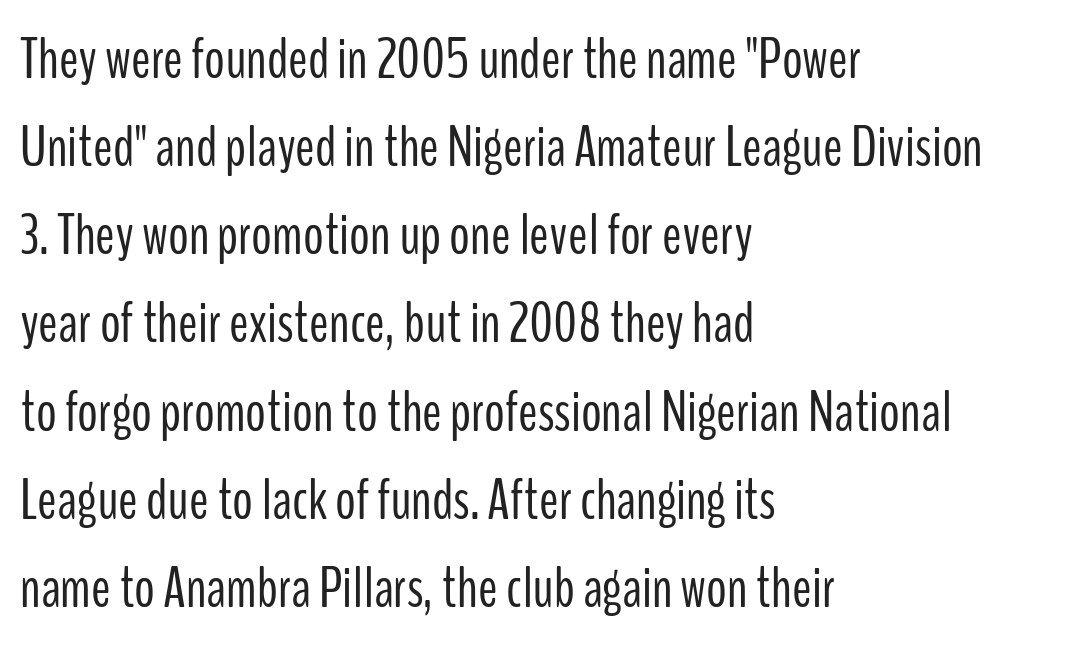
Stroke mass is kept to a normal reading level or below. Anything drawn beneath the words? Only blank space. This rendering uses left alignment, leaving the right contour irregular. In terms of letterspacing, this is plain default setting.
